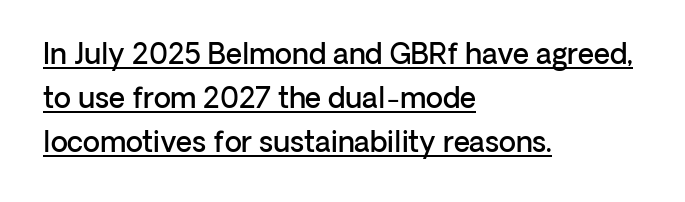
{"serif": "no", "italic": "no", "bold": "semi", "weight": "semibold", "width": "normal", "stroke_contrast": "low", "x_height": "medium", "monospaced": "no", "underline": "yes", "align": "left", "line_spacing": "normal", "line_spacing_ratio": 1.57, "letter_spacing": "normal", "letter_spacing_em": 0.0, "glyph_px": 28}
